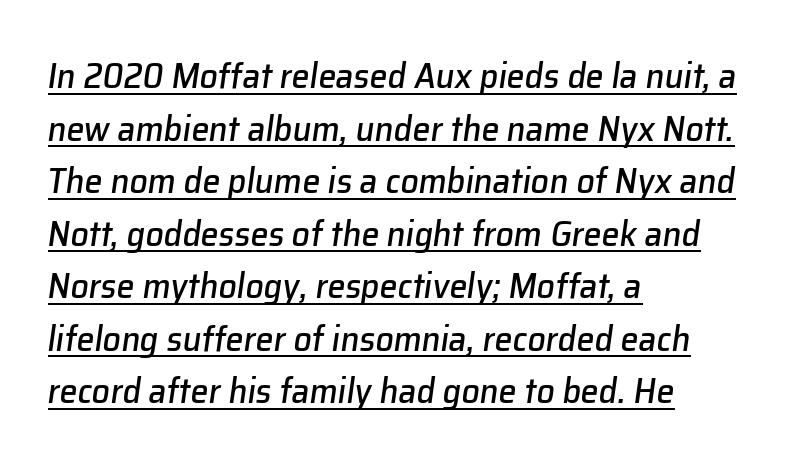
Q: Is the text italic (slanted)? A: Yes, it leans right by about 8 degrees.
Q: Is the text underlined? A: Yes.
Q: How is the paragraph aligned? A: Left-aligned.
Q: Is the spacing between letters normal or unusually wide? A: Normal.
Q: Is the spacing between lines tight, normal or loose? A: Normal.
Q: Width (condensed, normal, or wide)? A: Normal.
Q: Stroke contrast? A: Low.
Q: x-height? A: Medium.
Q: Monospaced? A: No.
